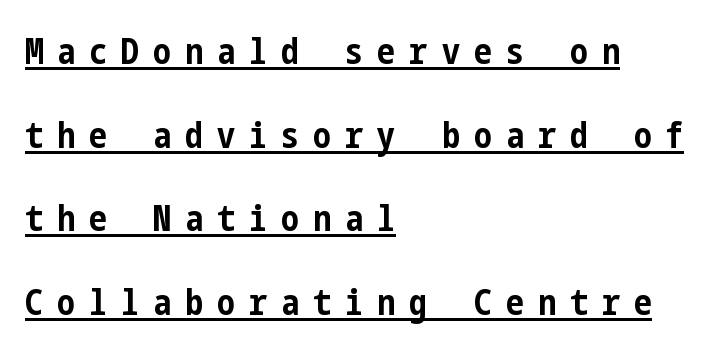
The image shows 36 px bold, condensed sans-serif type, upright; set left-aligned, loose line spacing (2.32x), unusually wide letter spacing (+0.39 em), underlined; low stroke contrast and a medium x-height.
